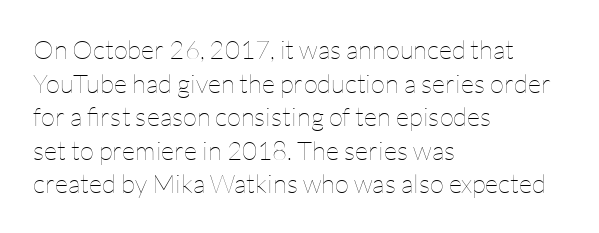
{"italic": "no", "bold": "no", "underline": "no", "align": "left", "line_spacing": "normal", "line_spacing_ratio": 1.29, "letter_spacing": "normal", "letter_spacing_em": 0.0, "glyph_px": 26}
